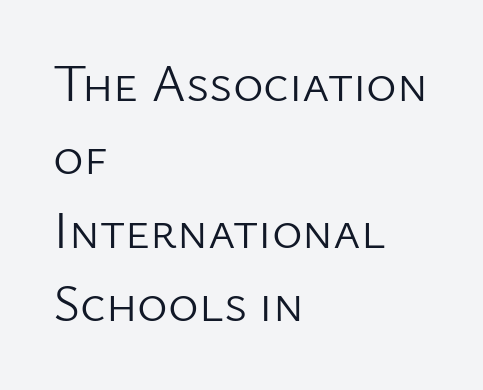
The font sits on the lighter half of the weight spectrum, regular included. Quick note: not italic, upright. Regarding serifs, this sample does without them. Each word holds together tightly as a unit, with standard inter-letter gaps. The foot of each line stays bare and open. The text block is weighted toward the left margin, trailing off unevenly rightward.
